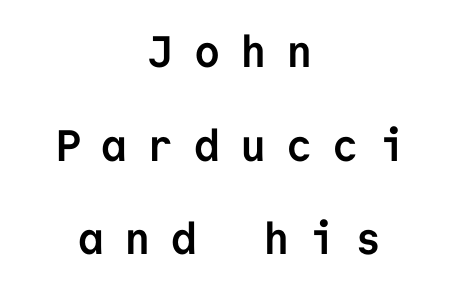
These lines were composed using upright roman letters. Is the type bold? Yes — the strokes are clearly thick and heavy. The line-height multiplier appears high, well above default. Display-style spreading of the glyphs; the letterfit is very open. Unmarked baselines from the first word to the last.
